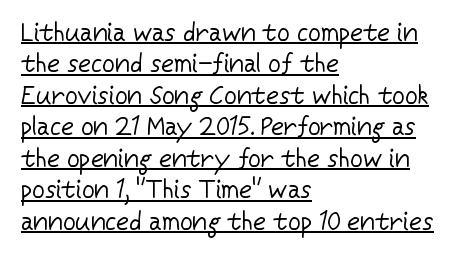
These lines keep a tight, regular rhythm from letter to letter. When letters stand straight like this, we call the style roman or upright. The block of text has a typical density, with ordinary space between rows. Each stroke keeps to a modest, everyday thickness or less. In CSS terms this would be text-align: left. Glance below the letters and you will spot a drawn line.
